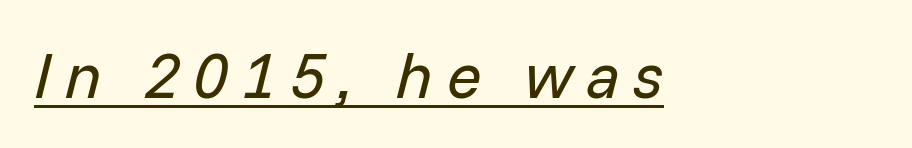
The image shows 64 px regular-weight type, italic (leaning right); set left-aligned, unusually wide letter spacing (+0.21 em), underlined; low stroke contrast and a medium x-height.
